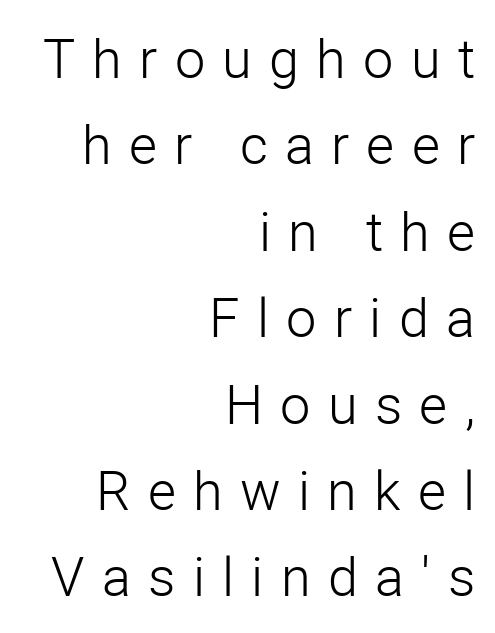
Nothing sits at the stroke ends, so this counts as sans-serif. The passage shown is typed in a proportional face where columns would drift. The setting favours the right margin, as signatures and pull-quotes sometimes do. Characters follow at a spacing far wider than the type designer built in.
